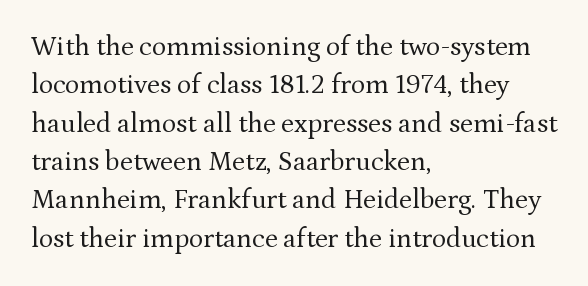
{"italic": "no", "bold": "no", "underline": "no", "align": "left", "line_spacing": "normal", "line_spacing_ratio": 1.42, "letter_spacing": "normal", "letter_spacing_em": 0.0, "glyph_px": 27}
